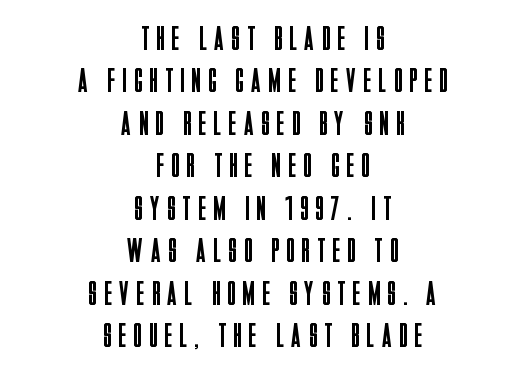
Q: Is the text bold? A: No.
Q: Is the text italic (slanted)? A: No, it is upright.
Q: Is the typeface a serif or a sans-serif typeface? A: Sans-serif.
Q: Is the text underlined? A: No.
Q: How is the paragraph aligned? A: Centered.
Q: Is the spacing between letters normal or unusually wide? A: Unusually wide.
Q: Is the spacing between lines tight, normal or loose? A: Normal.
Q: Width (condensed, normal, or wide)? A: Condensed.
Q: Stroke contrast? A: Low.
Q: x-height? A: Large.
Q: Monospaced? A: No.
